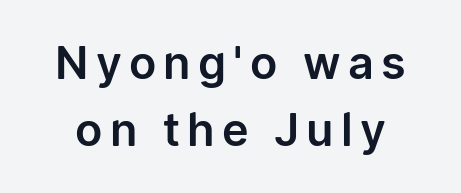
Note: no serifs on the glyphs. Quick note: underline off. A typesetter would mark this as roman, not italic. A typesetter would call this proportional, since set widths differ per character. Quick note: interline space is typical.
